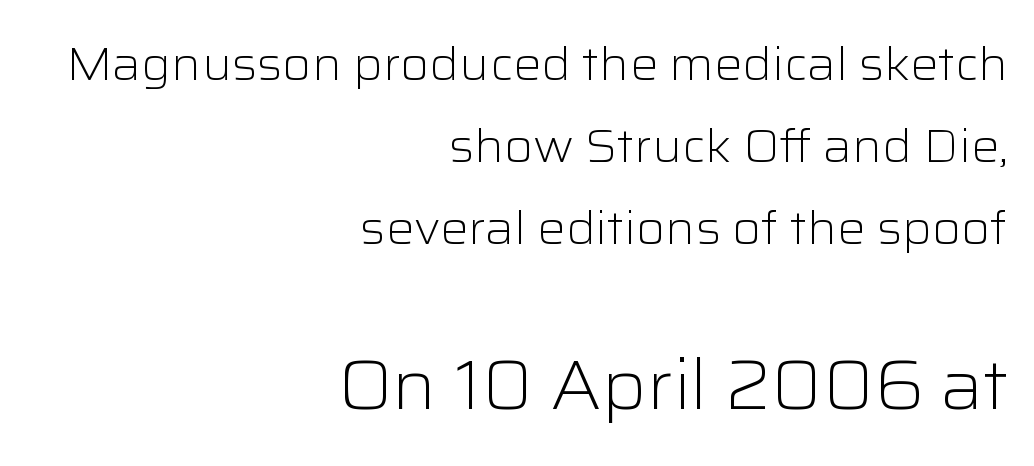
The image shows 70 px light sans-serif type, upright; set right-aligned, line spacing 1.75x, normal letter spacing, not underlined; the second (bottom) block is 1.49x larger; low stroke contrast and a medium x-height.
